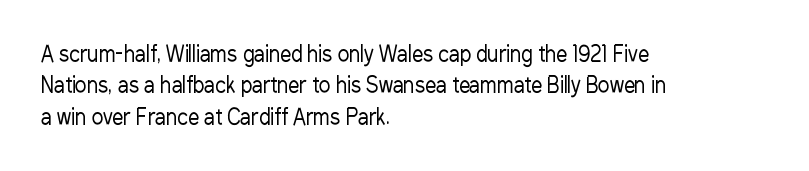
The image shows 22 px text type, upright; set left-aligned, normal line spacing (1.43x), normal letter spacing, not underlined.
